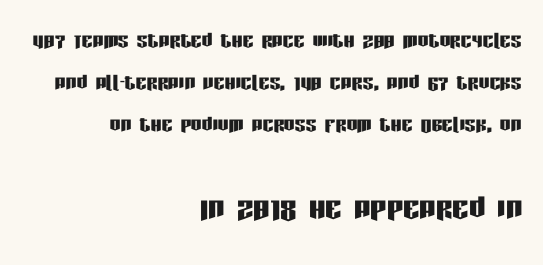
{"serif": "no", "italic": "no", "width": "condensed", "stroke_contrast": "low", "x_height": "large", "monospaced": "no", "underline": "no", "align": "right", "line_spacing": "normal", "line_spacing_ratio": 1.55, "letter_spacing": "normal", "letter_spacing_em": 0.0, "larger_block": "second", "size_ratio": 1.52, "glyph_px": 41}
